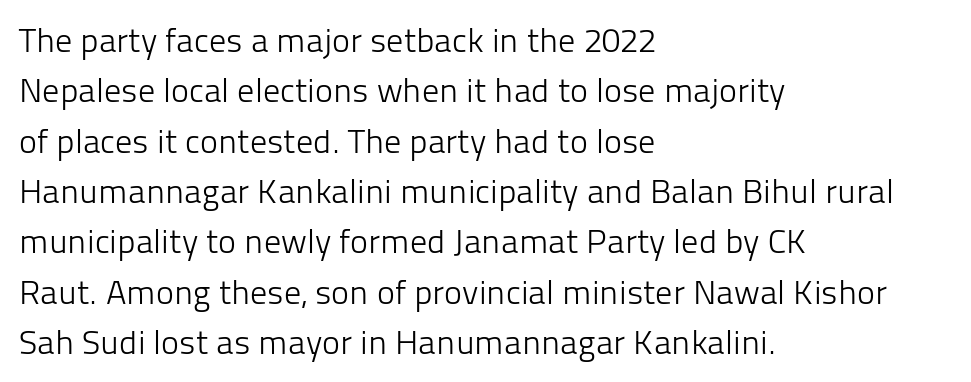
Q: Is the text bold? A: No.
Q: Is the text italic (slanted)? A: No, it is upright.
Q: Is the typeface a serif or a sans-serif typeface? A: Sans-serif.
Q: Is the text underlined? A: No.
Q: How is the paragraph aligned? A: Left-aligned.
Q: Is the spacing between letters normal or unusually wide? A: Normal.
Q: Is the spacing between lines tight, normal or loose? A: Normal.
Q: Width (condensed, normal, or wide)? A: Normal.
Q: Stroke contrast? A: Low.
Q: x-height? A: Medium.
Q: Monospaced? A: No.
